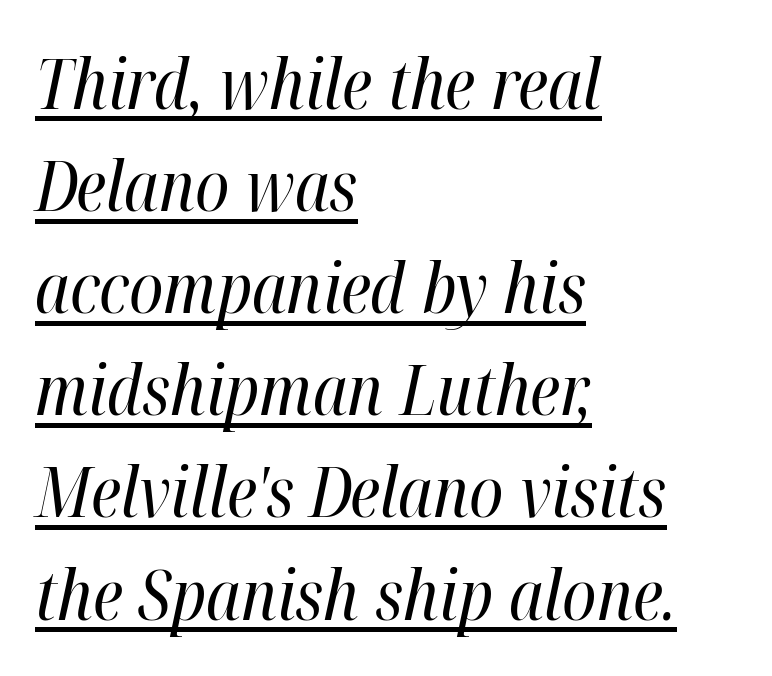
Q: Is the text bold? A: No.
Q: Is the text italic (slanted)? A: Yes, it leans right by about 12 degrees.
Q: Is the text underlined? A: Yes.
Q: How is the paragraph aligned? A: Left-aligned.
Q: Is the spacing between letters normal or unusually wide? A: Normal.
Q: Is the spacing between lines tight, normal or loose? A: Normal.
Q: Width (condensed, normal, or wide)? A: Condensed.
Q: Stroke contrast? A: High.
Q: x-height? A: Medium.
Q: Monospaced? A: No.
